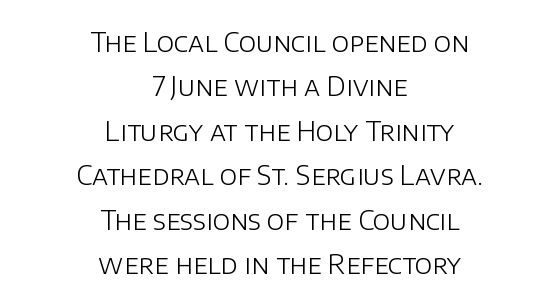
The image shows 26 px text type, upright; set centered, line spacing 1.71x, normal letter spacing, not underlined.
